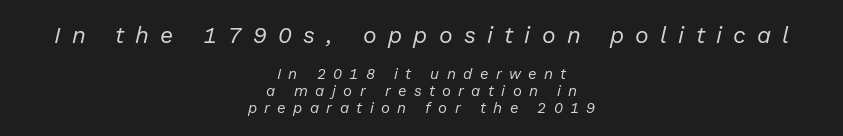
The image shows 23 px text type, italic (leaning right); set centered, tight line spacing (1.14x), unusually wide letter spacing (+0.49 em), not underlined; the first (top) block is 1.53x larger.
